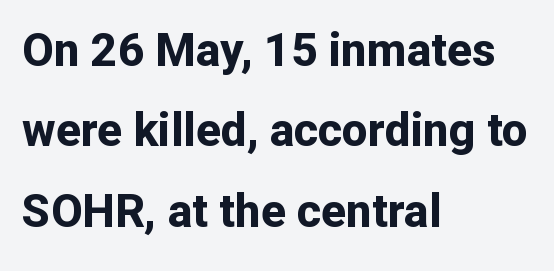
Q: Is the text bold? A: Yes.
Q: Is the text italic (slanted)? A: No, it is upright.
Q: Is the typeface a serif or a sans-serif typeface? A: Sans-serif.
Q: Is the text underlined? A: No.
Q: How is the paragraph aligned? A: Left-aligned.
Q: Is the spacing between letters normal or unusually wide? A: Normal.
Q: Width (condensed, normal, or wide)? A: Normal.
Q: Stroke contrast? A: Low.
Q: x-height? A: Medium.
Q: Monospaced? A: No.
